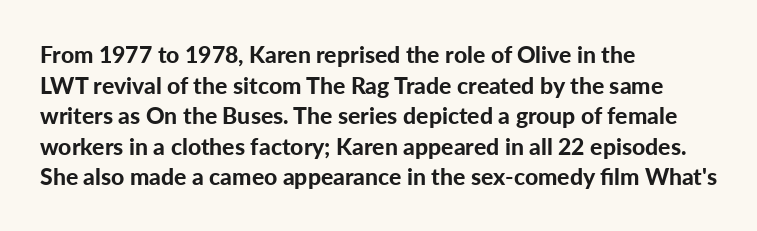
The image shows 23 px bold type, upright; set left-aligned, normal line spacing (1.33x), normal letter spacing, not underlined.
